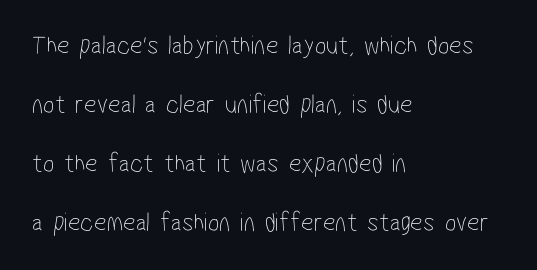
The image shows 27 px text type; set left-aligned, loose line spacing (2.19x), normal letter spacing, not underlined.
